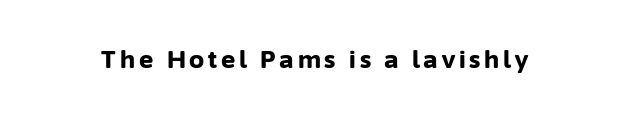
I'd describe the lettering as bold — thick and assertive. Quick note: underline off. It's the straight-up-and-down kind of type.
